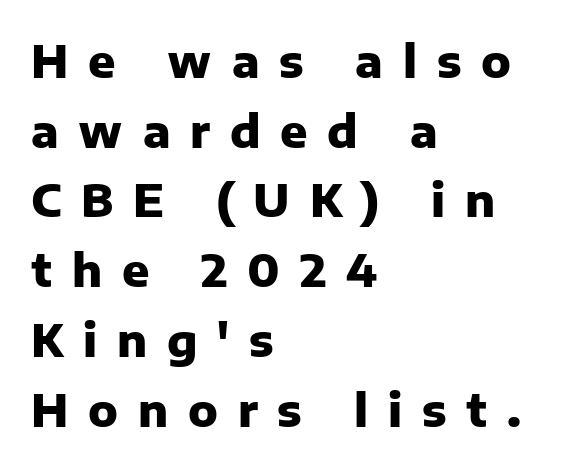
{"serif": "no", "italic": "no", "bold": "yes", "weight": "heavy", "width": "normal", "stroke_contrast": "low", "x_height": "medium", "monospaced": "no", "underline": "no", "align": "left", "line_spacing": "normal", "line_spacing_ratio": 1.55, "letter_spacing": "wide", "letter_spacing_em": 0.44, "glyph_px": 45}
